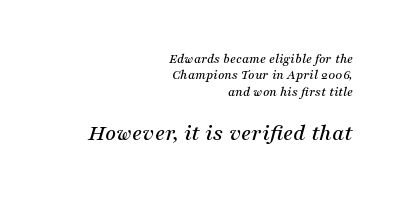
The horizontal fit of the characters is conventional and even. Underlining? Definitely not there. The typography opts for an oblique posture over an upright one. Bigger letters appear in the bottom chunk; the top chunk is reduced. In CSS terms this would be text-align: right.
